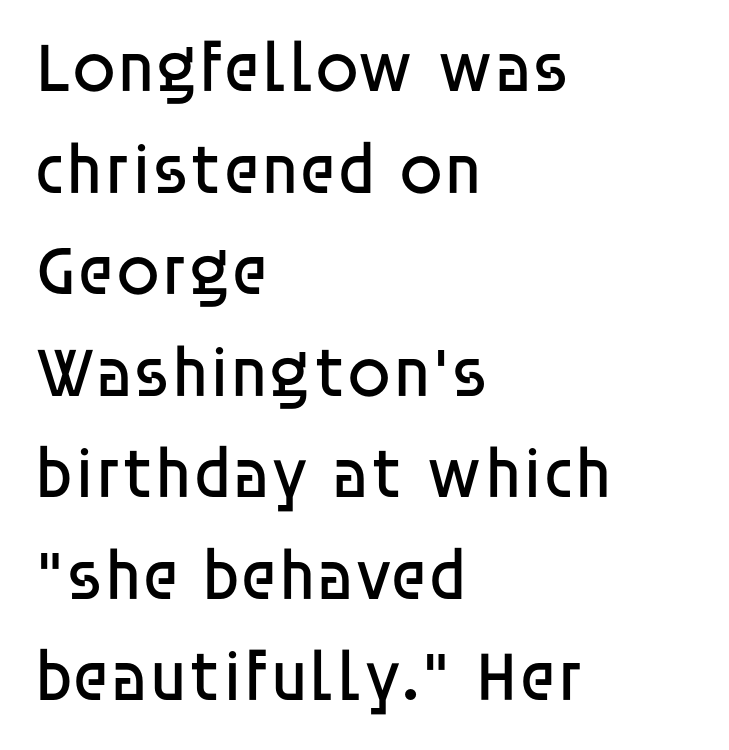
Between one letter and the next there's only the usual sliver of space. Characters remain perfectly vertical along every line. Each stroke keeps to a modest, everyday thickness or less. A bare baseline throughout the passage.
